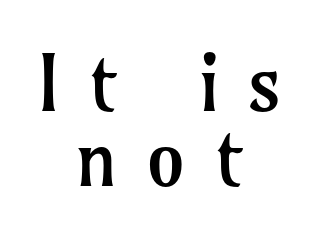
{"serif": "yes", "italic": "no", "bold": "no", "weight": "regular", "width": "normal", "stroke_contrast": "low", "x_height": "medium", "monospaced": "no", "underline": "no", "align": "center", "line_spacing": "tight", "line_spacing_ratio": 0.97, "letter_spacing": "wide", "letter_spacing_em": 0.36, "glyph_px": 77}
